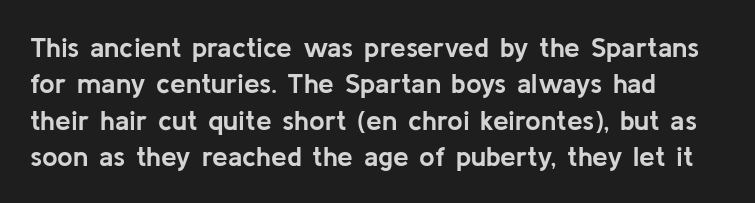
{"serif": "no", "italic": "no", "bold": "yes", "weight": "semibold", "width": "normal", "stroke_contrast": "low", "x_height": "medium", "monospaced": "no", "underline": "no", "line_spacing": "normal", "line_spacing_ratio": 1.3, "letter_spacing": "normal", "letter_spacing_em": 0.0, "glyph_px": 28}
